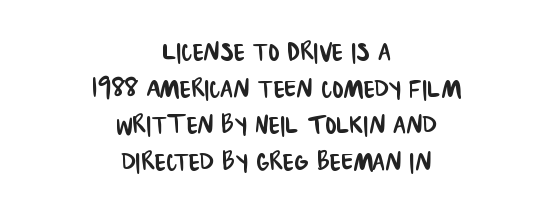
{"serif": "no", "width": "condensed", "stroke_contrast": "low", "x_height": "large", "monospaced": "no", "underline": "no", "align": "center", "line_spacing": "tight", "line_spacing_ratio": 1.11, "letter_spacing": "normal", "letter_spacing_em": 0.0, "glyph_px": 33}
